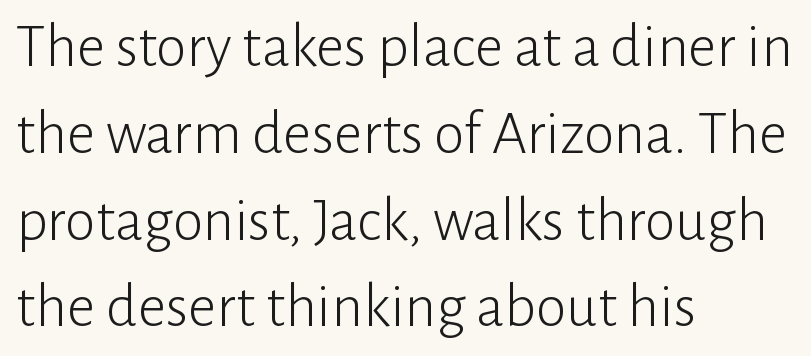
{"serif": "no", "italic": "no", "bold": "no", "weight": "light", "width": "normal", "stroke_contrast": "low", "x_height": "medium", "monospaced": "no", "underline": "no", "align": "left", "line_spacing": "normal", "line_spacing_ratio": 1.4, "letter_spacing": "normal", "letter_spacing_em": 0.0, "glyph_px": 62}
